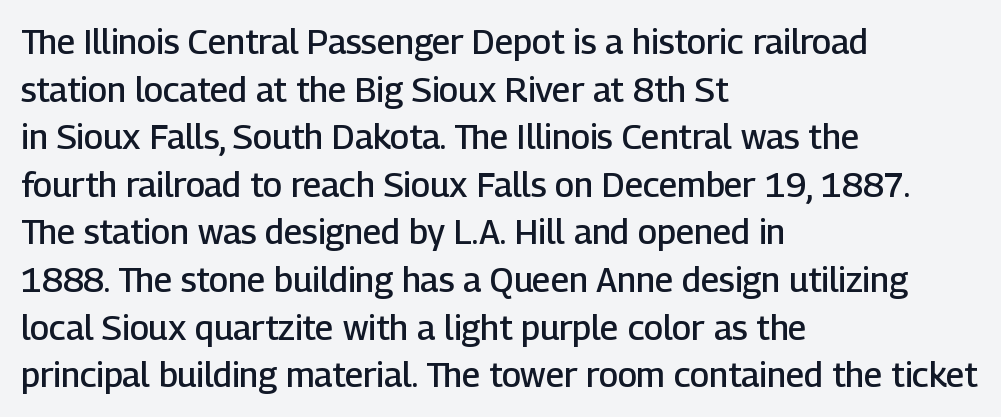
Character widths vary here, with narrow letters taking less room than wide ones. Ordinary non-slanted type is in use. The rendering uses a semibold face; strokes are thickened but not to full bold. Descenders are the only things crossing below the line. Look at the tracking — it's just the regular setting, nothing added. These lines sit exactly where default settings would place them.
